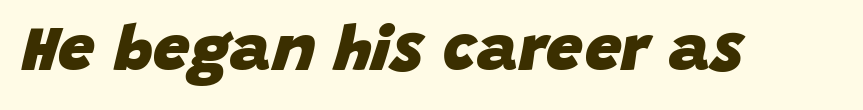
{"italic": "yes", "lean": "right", "slant_degrees": 15, "bold": "yes", "weight": "heavy", "width": "normal", "stroke_contrast": "low", "x_height": "large", "monospaced": "no", "underline": "no", "letter_spacing": "normal", "letter_spacing_em": 0.0, "glyph_px": 65}
